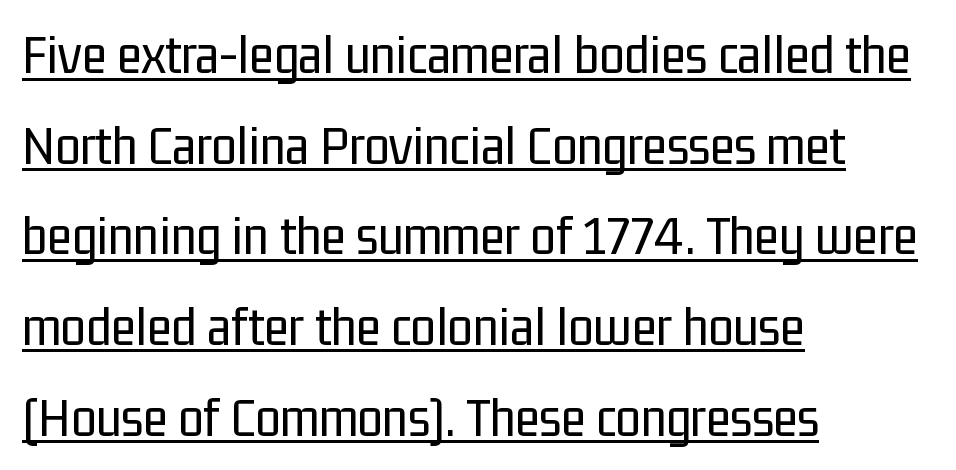
The image shows 57 px regular-weight, condensed sans-serif type, upright; set left-aligned, normal line spacing (1.59x), normal letter spacing, underlined; low stroke contrast and a medium x-height.
